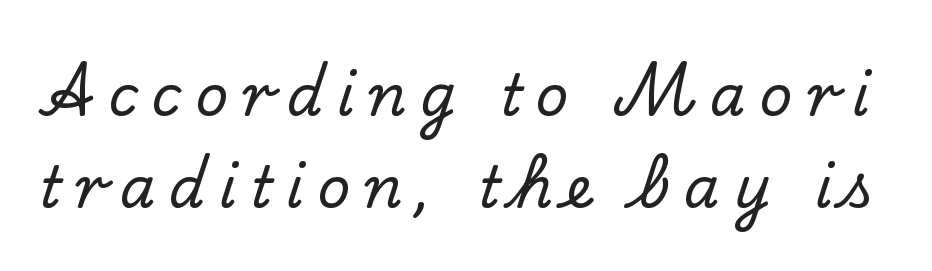
The image shows 57 px serif type; set normal line spacing (1.62x), unusually wide letter spacing (+0.24 em), not underlined; low stroke contrast and a small x-height.
